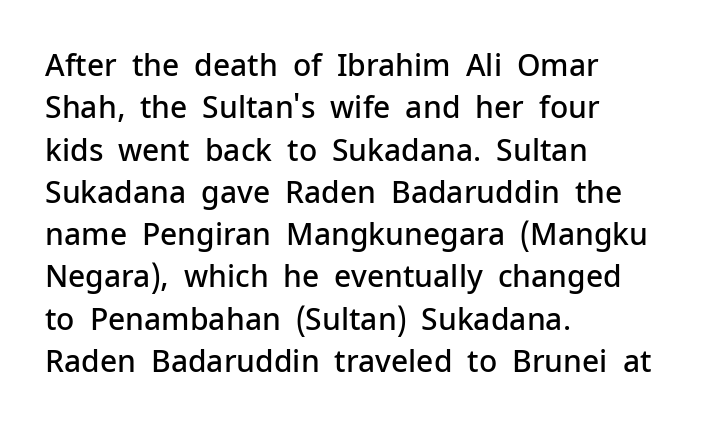
Moderately thickened strokes mark this as semibold type. Think of a printed novel: that variable character pitch is what you see here. Upright lettering throughout. The vertical gap from one line to the next is medium.
